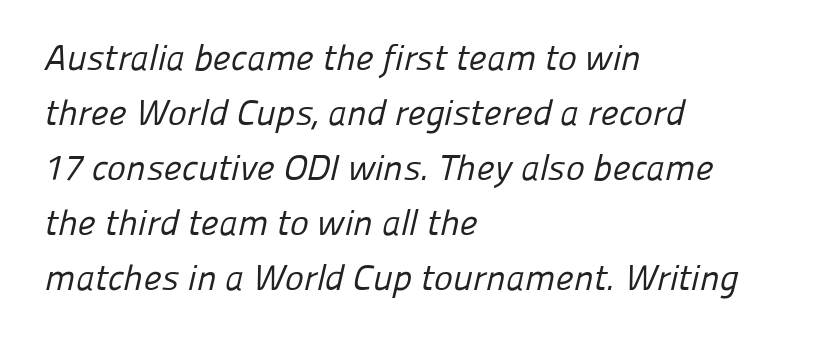
The image shows 36 px regular-weight sans-serif type; set left-aligned, normal line spacing (1.53x), normal letter spacing, not underlined; low stroke contrast and a medium x-height.
